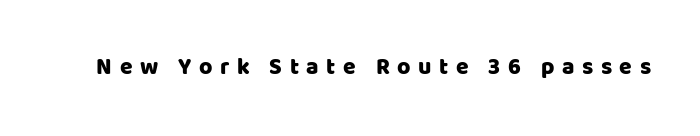
Q: Is the text italic (slanted)? A: No, it is upright.
Q: Is the text underlined? A: No.
Q: Is the spacing between letters normal or unusually wide? A: Unusually wide.
